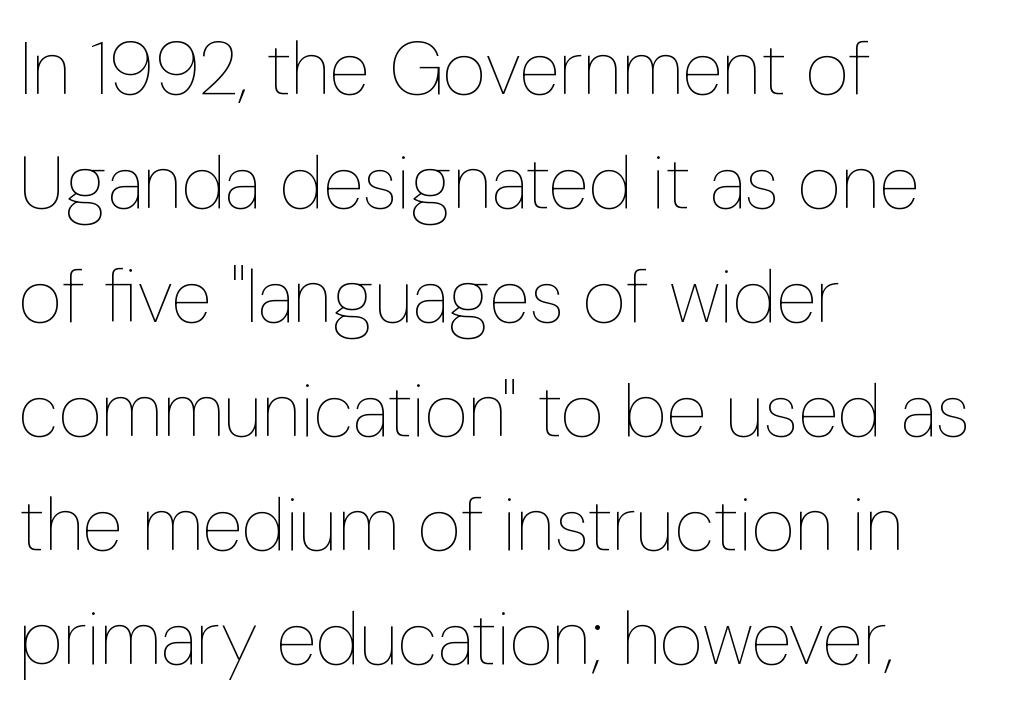
The image shows 75 px thin, condensed type, upright; set left-aligned, normal line spacing (1.52x), normal letter spacing, not underlined; low stroke contrast and a medium x-height.
